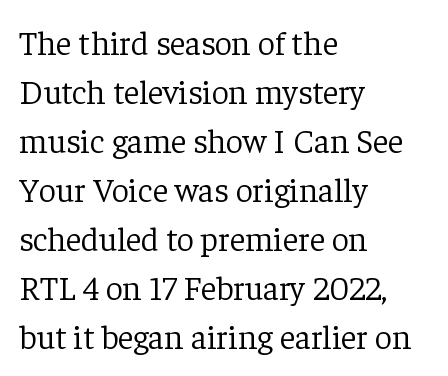
Q: Is the text bold? A: No.
Q: Is the text italic (slanted)? A: No, it is upright.
Q: Is the typeface a serif or a sans-serif typeface? A: Serif.
Q: Is the text underlined? A: No.
Q: How is the paragraph aligned? A: Left-aligned.
Q: Is the spacing between letters normal or unusually wide? A: Normal.
Q: Is the spacing between lines tight, normal or loose? A: Normal.
Q: Width (condensed, normal, or wide)? A: Normal.
Q: Stroke contrast? A: Low.
Q: x-height? A: Medium.
Q: Monospaced? A: No.
